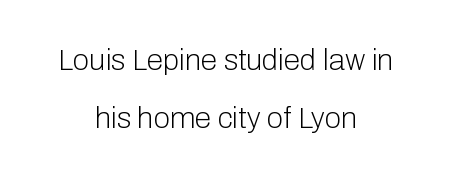
Q: Is the text bold? A: No.
Q: Is the text italic (slanted)? A: No, it is upright.
Q: Is the typeface a serif or a sans-serif typeface? A: Sans-serif.
Q: Is the text underlined? A: No.
Q: How is the paragraph aligned? A: Centered.
Q: Is the spacing between letters normal or unusually wide? A: Normal.
Q: Is the spacing between lines tight, normal or loose? A: Loose.
Q: Width (condensed, normal, or wide)? A: Normal.
Q: Stroke contrast? A: Low.
Q: x-height? A: Medium.
Q: Monospaced? A: No.
